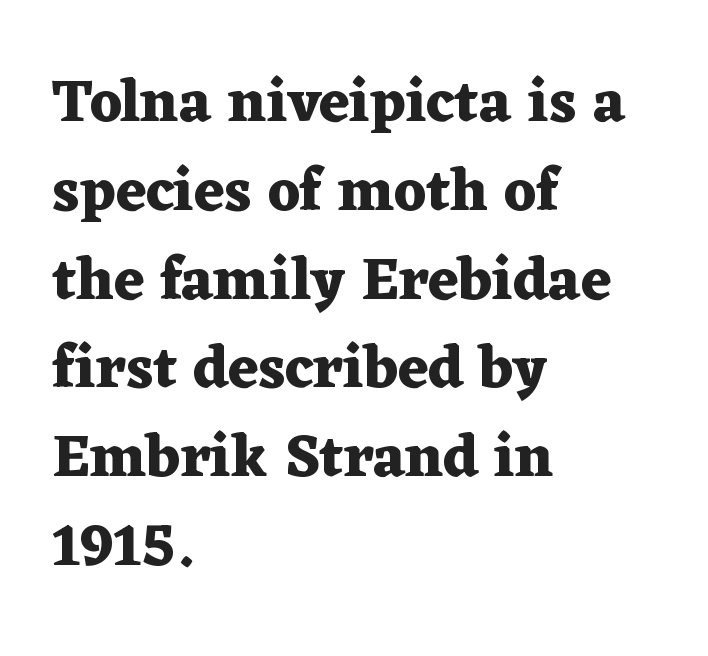
As a designer I'd log this as weight 700, bold. Regarding leading, the lines here are spaced in the standard way. The strip under each line holds only bare page. Stroke terminals: seriffed. The lines in this sample share a left origin and differ only in where they stop.
